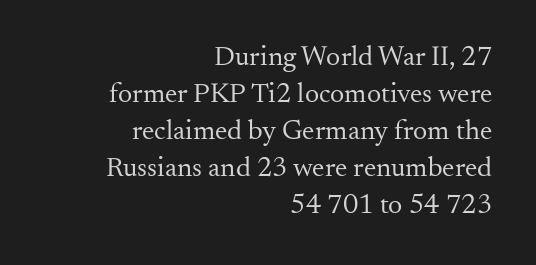
All the whitespace from short lines collects on the left. Is this a fixed-width face? No — the glyphs have proportional, varying widths. Summary of vertical rhythm: regular, with standard interline spacing. The letters look calm and open, with moderate or lighter stems. Ascenders rise straight up at ninety degrees.
